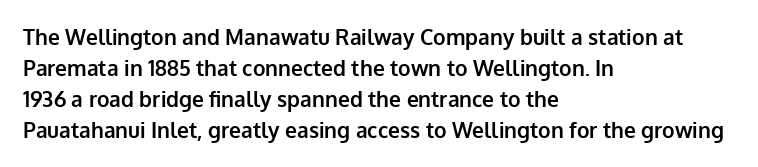
These lines keep a tight, regular rhythm from letter to letter. The typesetting leans heavy: a genuine bold. Line beginnings align vertically; line endings do not. If you drew a line through each stem, it would be perfectly vertical. Letters rest on an invisible, unmarked baseline.
